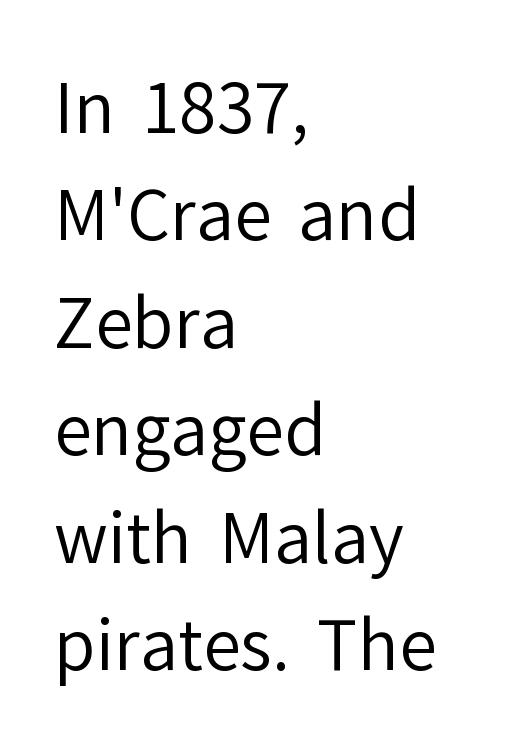
Q: Is the text bold? A: No.
Q: Is the text italic (slanted)? A: No, it is upright.
Q: Is the typeface a serif or a sans-serif typeface? A: Sans-serif.
Q: Is the text underlined? A: No.
Q: How is the paragraph aligned? A: Left-aligned.
Q: Is the spacing between letters normal or unusually wide? A: Normal.
Q: Is the spacing between lines tight, normal or loose? A: Normal.
Q: Width (condensed, normal, or wide)? A: Normal.
Q: Stroke contrast? A: Low.
Q: x-height? A: Medium.
Q: Monospaced? A: No.
